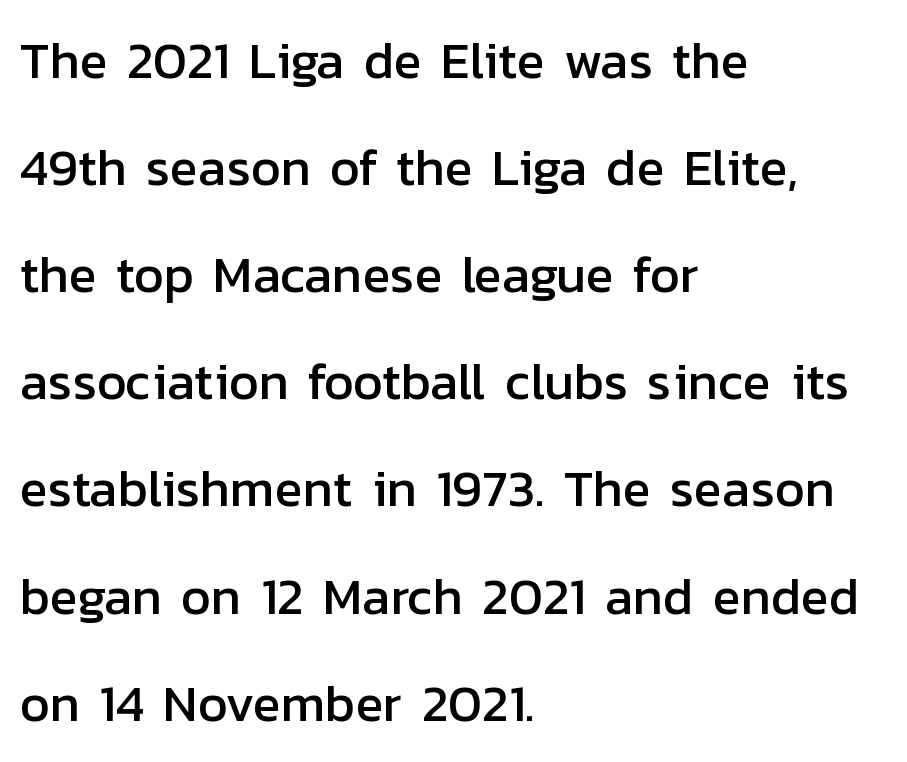
Each row of text sits above clean, open space. Line beginnings align vertically; line endings do not. The face used here is proportionally spaced, like ordinary book or web type. The letters stand upright; this is a roman face.
